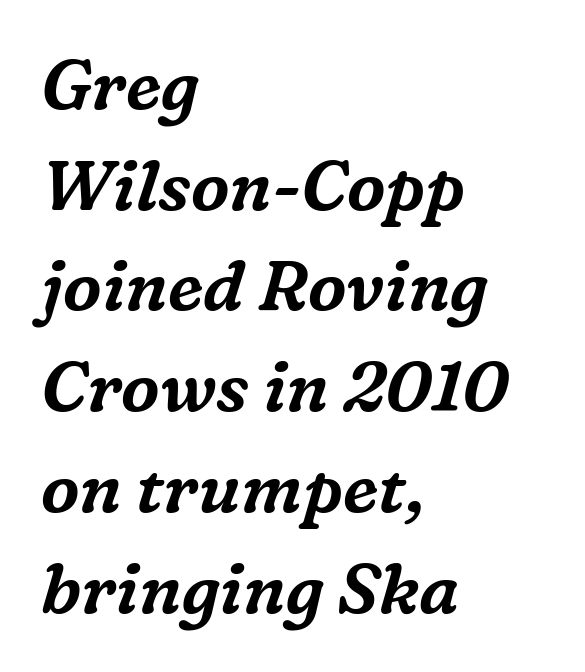
Q: Is the text italic (slanted)? A: Yes, it leans right by about 16 degrees.
Q: Is the typeface a serif or a sans-serif typeface? A: Serif.
Q: Is the text underlined? A: No.
Q: How is the paragraph aligned? A: Left-aligned.
Q: Is the spacing between letters normal or unusually wide? A: Normal.
Q: Is the spacing between lines tight, normal or loose? A: Normal.
Q: Width (condensed, normal, or wide)? A: Normal.
Q: Stroke contrast? A: Medium.
Q: x-height? A: Medium.
Q: Monospaced? A: No.
